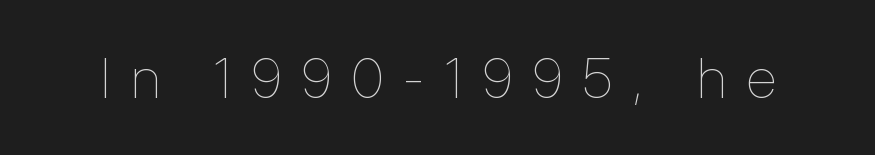
Q: Is the text bold? A: No.
Q: Is the text italic (slanted)? A: No, it is upright.
Q: Is the text underlined? A: No.
Q: Is the spacing between letters normal or unusually wide? A: Unusually wide.
Q: Width (condensed, normal, or wide)? A: Condensed.
Q: Stroke contrast? A: Low.
Q: x-height? A: Medium.
Q: Monospaced? A: No.
